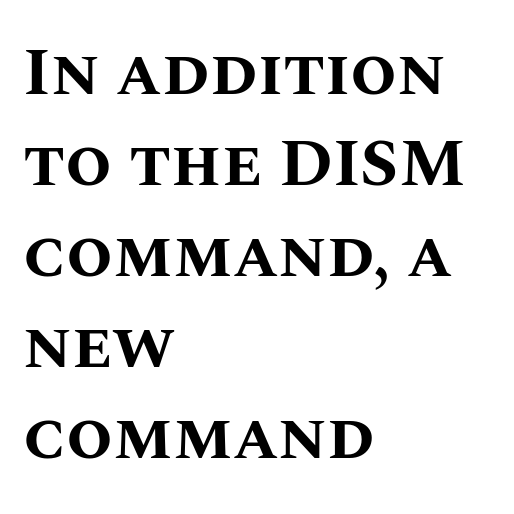
{"italic": "no", "bold": "yes", "weight": "bold", "width": "normal", "stroke_contrast": "medium", "x_height": "large", "monospaced": "no", "underline": "no", "align": "left", "line_spacing": "normal", "line_spacing_ratio": 1.36, "letter_spacing": "normal", "letter_spacing_em": 0.0, "glyph_px": 67}
